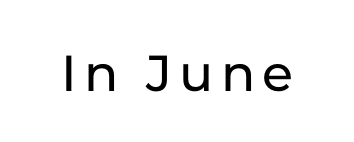
{"serif": "no", "italic": "no", "width": "normal", "stroke_contrast": "low", "x_height": "medium", "monospaced": "no", "underline": "no", "glyph_px": 55}
